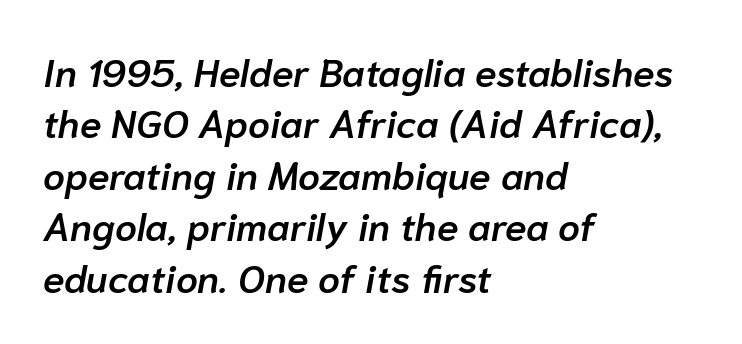
{"italic": "yes", "lean": "right", "slant_degrees": 10, "bold": "semi", "weight": "semibold", "width": "normal", "stroke_contrast": "low", "x_height": "medium", "monospaced": "no", "underline": "no", "align": "left", "line_spacing": "normal", "line_spacing_ratio": 1.32, "letter_spacing": "normal", "letter_spacing_em": 0.0, "glyph_px": 39}
